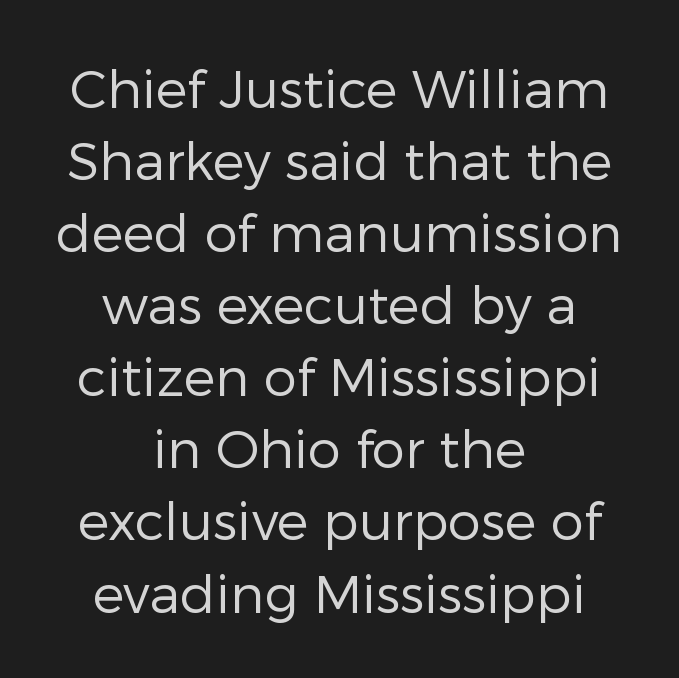
The image shows 53 px regular-weight sans-serif type, upright; set centered, normal line spacing (1.36x), normal letter spacing, not underlined; low stroke contrast and a medium x-height.
